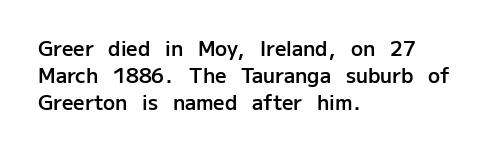
Normally led — the rows are evenly, conventionally spaced. The baseline area is clear. The passage shown is semibold, sitting just below true bold. Style check: upright.
